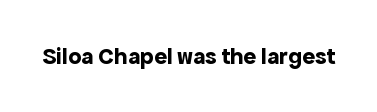
Q: Is the text bold? A: Yes.
Q: Is the text italic (slanted)? A: No, it is upright.
Q: Is the text underlined? A: No.
Q: Is the spacing between letters normal or unusually wide? A: Normal.
